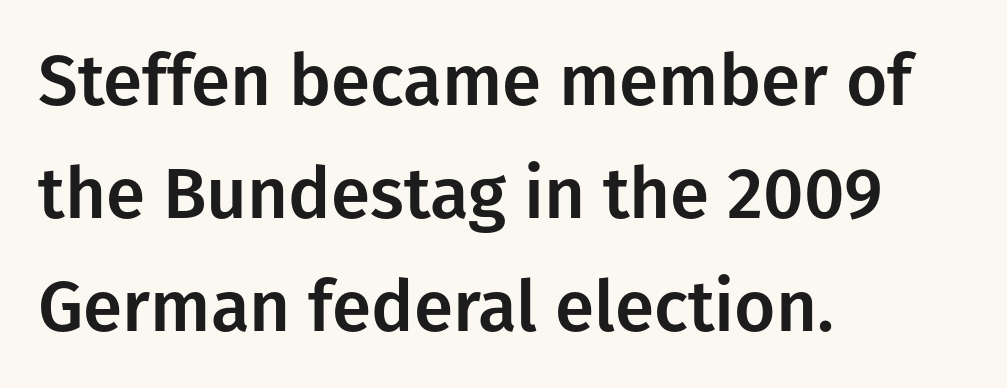
Q: Is the text italic (slanted)? A: No, it is upright.
Q: Is the typeface a serif or a sans-serif typeface? A: Sans-serif.
Q: Is the text underlined? A: No.
Q: How is the paragraph aligned? A: Left-aligned.
Q: Is the spacing between letters normal or unusually wide? A: Normal.
Q: Is the spacing between lines tight, normal or loose? A: Normal.
Q: Width (condensed, normal, or wide)? A: Normal.
Q: Stroke contrast? A: Low.
Q: x-height? A: Medium.
Q: Monospaced? A: No.
